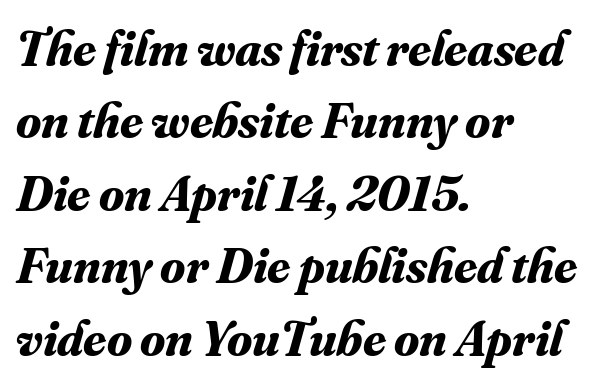
The glyphs have the mass of a bold cut. Beneath every word, the page is bare. Leftover space on each line is placed entirely after the last word. Compared with ordinary roman type, these characters are visibly tilted. The text was rendered using a seriffed face with decorative stroke endings. Each letter keeps its own natural width here, so spacing adapts to shape.
